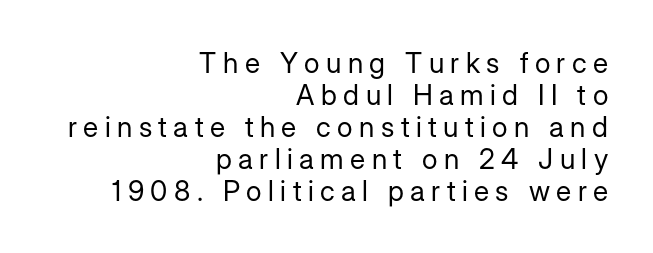
{"serif": "no", "italic": "no", "bold": "no", "weight": "regular", "width": "normal", "stroke_contrast": "low", "x_height": "medium", "monospaced": "no", "underline": "no", "align": "right", "line_spacing": "tight", "line_spacing_ratio": 1.14, "letter_spacing": "wide", "letter_spacing_em": 0.23, "glyph_px": 28}
